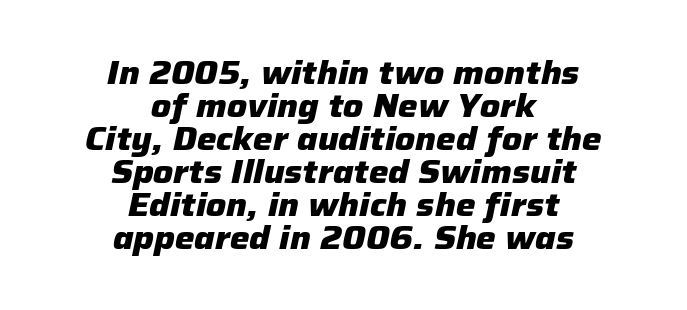
How would I describe the line gaps? Narrow and economical. This sample has the flowing, uneven cadence of proportional lettering. What stands out about the letter spacing? Nothing — it is the standard amount. Rule under the text: the space is simply empty. A typesetter would mark this as italic. Alignment: centered.
